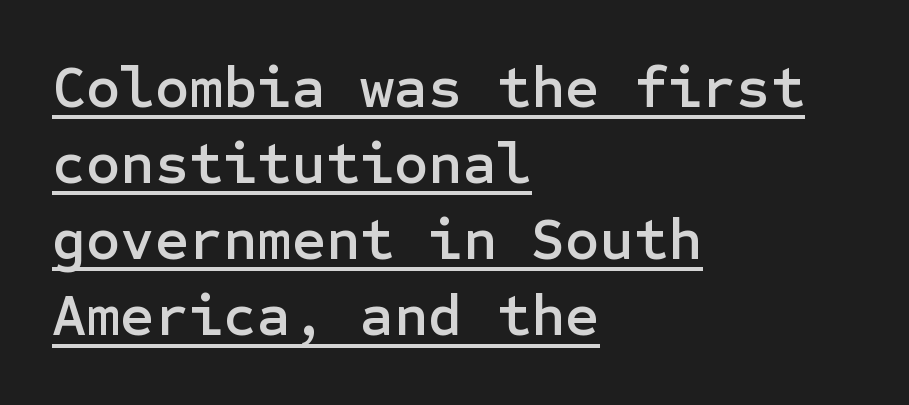
{"serif": "no", "italic": "no", "width": "normal", "stroke_contrast": "low", "x_height": "medium", "underline": "yes", "align": "left", "line_spacing": "normal", "line_spacing_ratio": 1.29, "letter_spacing": "normal", "letter_spacing_em": 0.0, "glyph_px": 59}
